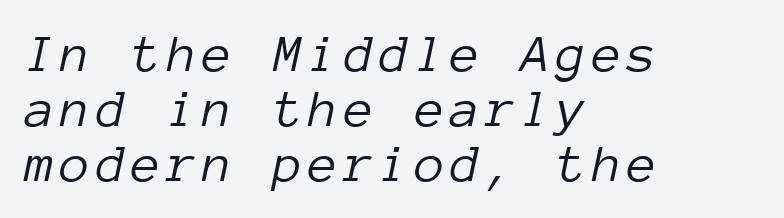
The image shows 54 px light type, italic (leaning right), monospaced; set left-aligned, tight line spacing (1.02x), not underlined; low stroke contrast and a medium x-height.
